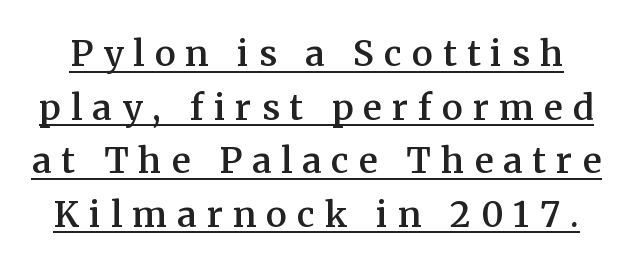
The image shows 35 px semibold serif type, upright; set normal line spacing (1.53x), unusually wide letter spacing (+0.29 em), underlined; medium stroke contrast and a medium x-height.
